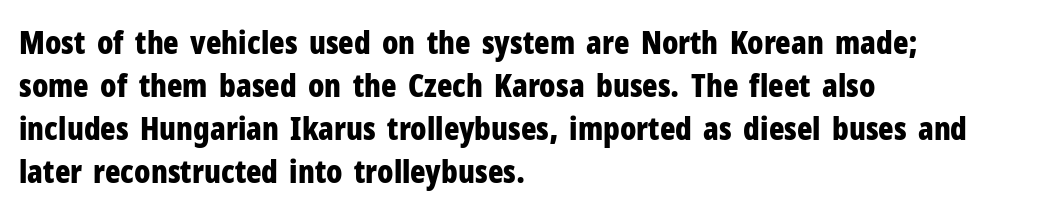
{"serif": "no", "italic": "no", "bold": "yes", "weight": "bold", "width": "condensed", "stroke_contrast": "low", "x_height": "medium", "monospaced": "no", "underline": "no", "align": "left", "line_spacing": "normal", "line_spacing_ratio": 1.34, "letter_spacing": "normal", "letter_spacing_em": 0.0, "glyph_px": 32}
